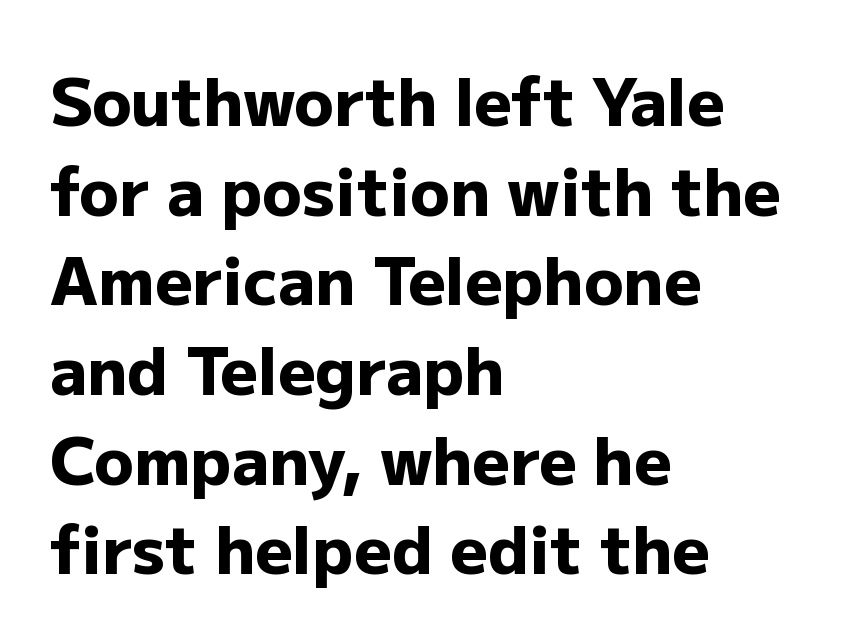
{"serif": "no", "italic": "no", "bold": "yes", "weight": "heavy", "width": "normal", "stroke_contrast": "low", "x_height": "medium", "monospaced": "no", "underline": "no", "align": "left", "line_spacing": "normal", "line_spacing_ratio": 1.38, "letter_spacing": "normal", "letter_spacing_em": 0.0, "glyph_px": 65}
